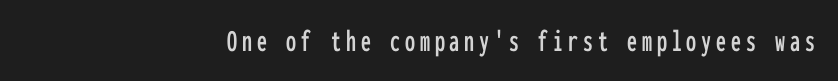
These lines are composed in type without serifs. Do the characters align in a grid? Yes, the font is monospaced. Which margin do the lines hug? The right one — the left edge is uneven. A clean baseline with only descenders dipping below it. This is roman type, the default non-slanted kind.
